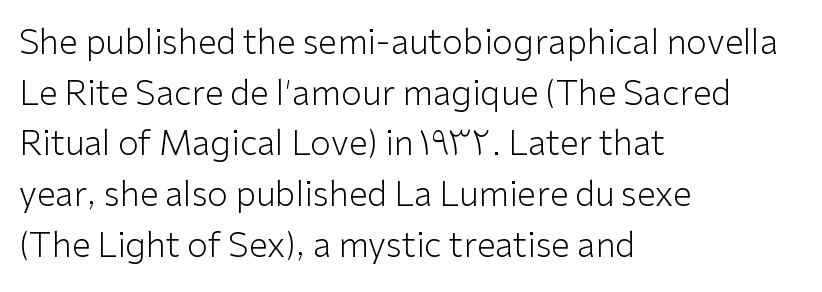
{"serif": "no", "italic": "no", "bold": "no", "weight": "light", "width": "normal", "stroke_contrast": "low", "x_height": "medium", "monospaced": "no", "underline": "no", "align": "left", "line_spacing": "normal", "line_spacing_ratio": 1.49, "letter_spacing": "normal", "letter_spacing_em": 0.0, "glyph_px": 34}
